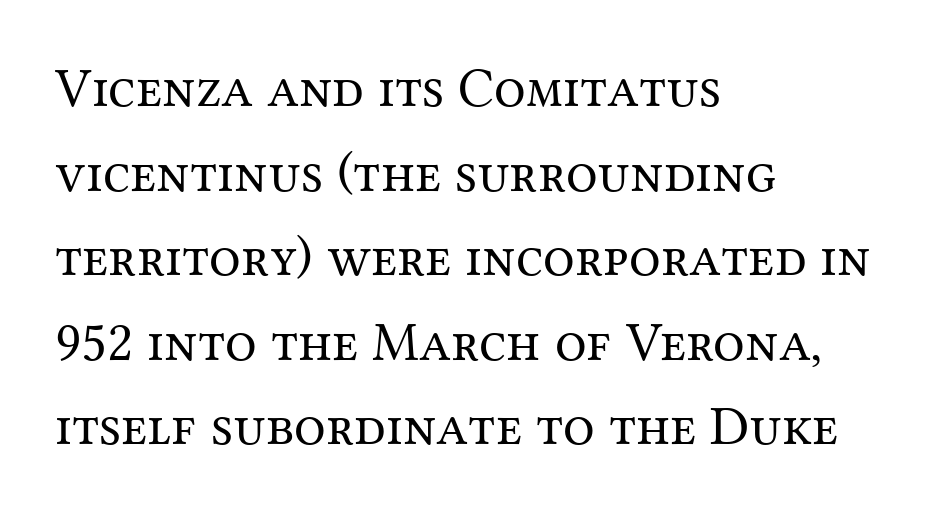
The image shows 56 px regular-weight serif type, upright; set left-aligned, normal line spacing (1.51x), normal letter spacing, not underlined; medium stroke contrast and a medium x-height.
